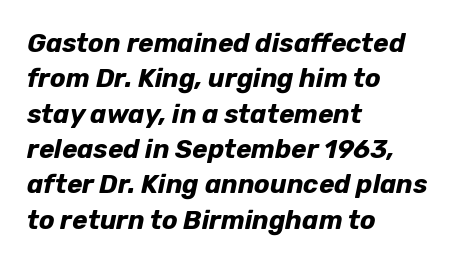
{"italic": "yes", "lean": "right", "slant_degrees": 12, "bold": "yes", "underline": "no", "align": "left", "line_spacing": "normal", "line_spacing_ratio": 1.36, "letter_spacing": "normal", "letter_spacing_em": 0.0, "glyph_px": 26}
